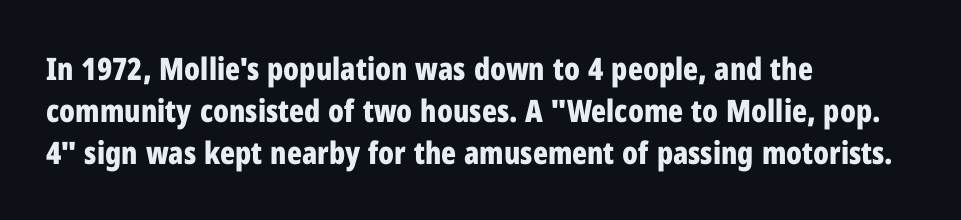
Is the block centered? No — it sits flush against the left margin. Here the designer chose a conventional face with non-uniform glyph widths. Typographically, this falls in the sans-serif category. Anything drawn beneath the words? Only blank space.
